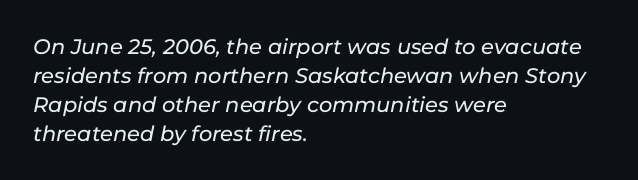
{"italic": "yes", "lean": "right", "slant_degrees": 11, "underline": "no", "align": "left", "line_spacing": "normal", "line_spacing_ratio": 1.38, "letter_spacing": "normal", "letter_spacing_em": 0.0, "glyph_px": 21}
